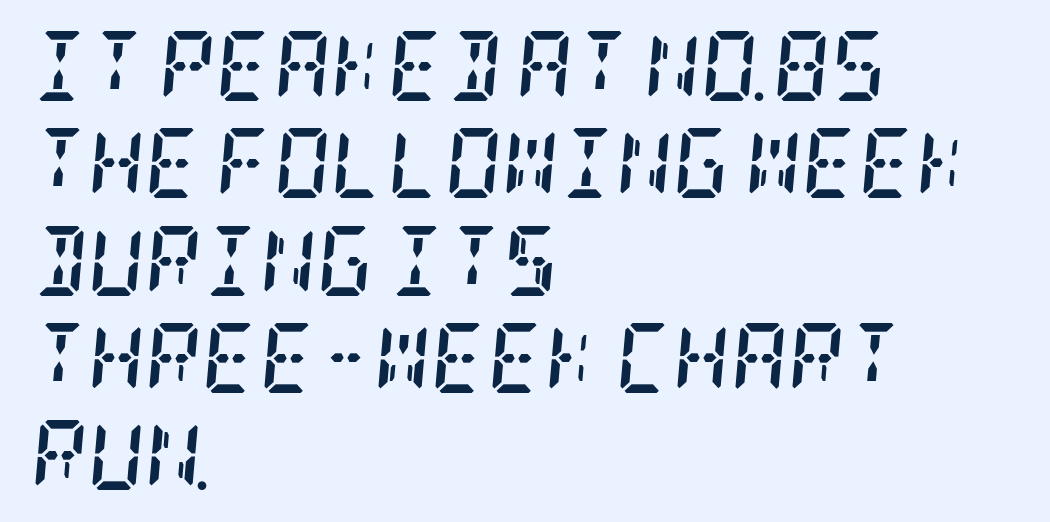
Underlining? Definitely not there. In terms of letterform style, serifs are clearly present. Does extra space separate the letters? No, they use regular spacing. Set as a true bold cut, around the 700 mark. Quick note: italic. If you measured baseline to baseline, you'd find a middling distance.
